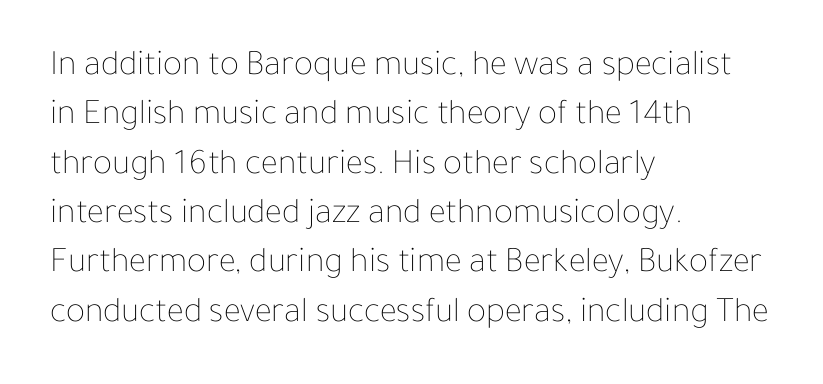
{"italic": "no", "bold": "no", "weight": "thin", "width": "normal", "stroke_contrast": "low", "x_height": "medium", "monospaced": "no", "underline": "no", "align": "left", "line_spacing": "normal", "line_spacing_ratio": 1.37, "letter_spacing": "normal", "letter_spacing_em": 0.0, "glyph_px": 36}
